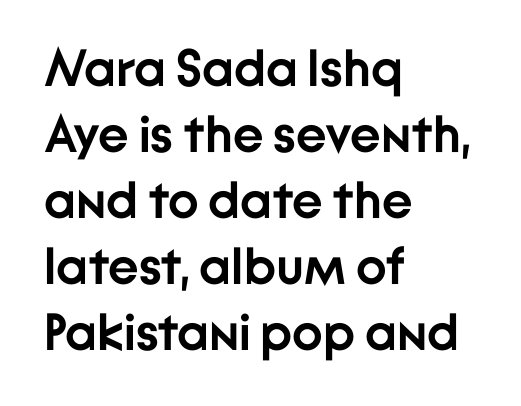
The image shows 52 px semibold sans-serif type, upright; set left-aligned, normal line spacing (1.27x), normal letter spacing, not underlined; low stroke contrast and a medium x-height.
